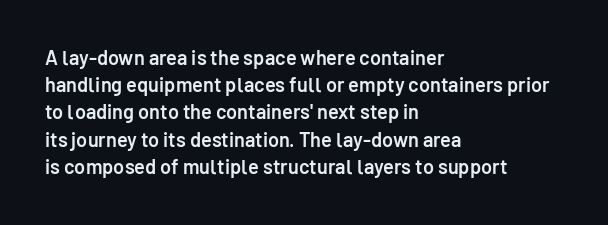
The image shows 20 px text type, upright; set left-aligned, normal line spacing (1.36x), normal letter spacing, not underlined.
